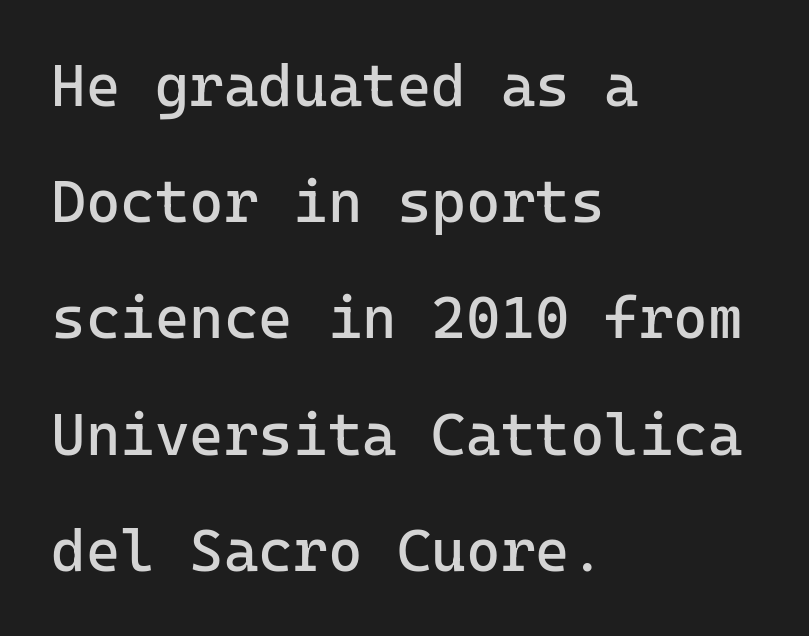
Q: Is the text bold? A: No.
Q: Is the text italic (slanted)? A: No, it is upright.
Q: Is the typeface a serif or a sans-serif typeface? A: Sans-serif.
Q: Is the text underlined? A: No.
Q: How is the paragraph aligned? A: Left-aligned.
Q: Is the spacing between letters normal or unusually wide? A: Normal.
Q: Is the spacing between lines tight, normal or loose? A: Loose.
Q: Width (condensed, normal, or wide)? A: Normal.
Q: Stroke contrast? A: Low.
Q: x-height? A: Medium.
Q: Monospaced? A: Yes.
